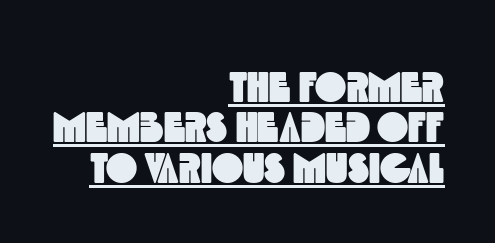
{"serif": "no", "width": "condensed", "x_height": "large", "monospaced": "no", "underline": "yes", "align": "right", "line_spacing": "tight", "line_spacing_ratio": 0.96, "letter_spacing": "normal", "letter_spacing_em": 0.0, "glyph_px": 42}
